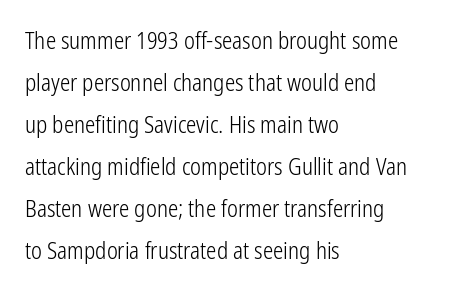
{"italic": "no", "bold": "no", "underline": "no", "align": "left", "line_spacing_ratio": 1.83, "letter_spacing": "normal", "letter_spacing_em": 0.0, "glyph_px": 23}
